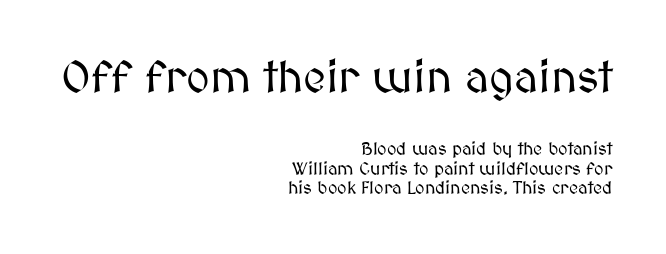
{"italic": "no", "width": "normal", "stroke_contrast": "medium", "x_height": "medium", "monospaced": "no", "underline": "no", "align": "right", "line_spacing": "tight", "line_spacing_ratio": 1.09, "letter_spacing": "normal", "letter_spacing_em": 0.0, "larger_block": "first", "size_ratio": 2.5, "glyph_px": 45}
